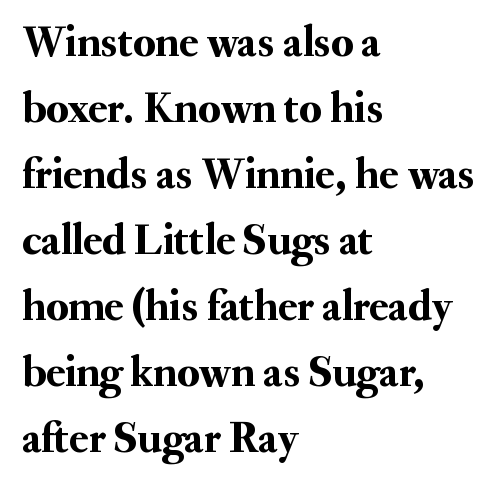
Q: Is the text italic (slanted)? A: No, it is upright.
Q: Is the typeface a serif or a sans-serif typeface? A: Serif.
Q: Is the text underlined? A: No.
Q: How is the paragraph aligned? A: Left-aligned.
Q: Is the spacing between letters normal or unusually wide? A: Normal.
Q: Is the spacing between lines tight, normal or loose? A: Normal.
Q: Width (condensed, normal, or wide)? A: Normal.
Q: Stroke contrast? A: Medium.
Q: x-height? A: Small.
Q: Monospaced? A: No.
